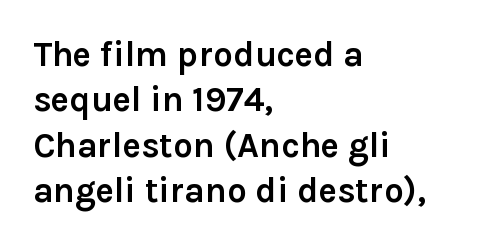
The image shows 35 px semibold sans-serif type, upright; set left-aligned, normal line spacing (1.3x), normal letter spacing, not underlined; a medium x-height.
